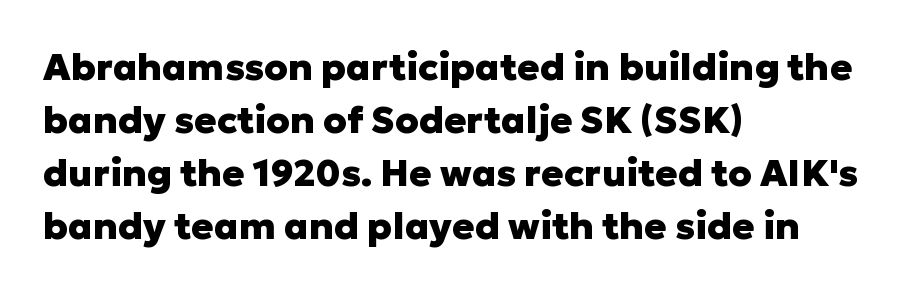
{"serif": "no", "italic": "no", "bold": "yes", "weight": "heavy", "width": "normal", "stroke_contrast": "low", "x_height": "medium", "monospaced": "no", "underline": "no", "align": "left", "line_spacing": "normal", "line_spacing_ratio": 1.43, "letter_spacing": "normal", "letter_spacing_em": 0.0, "glyph_px": 37}
